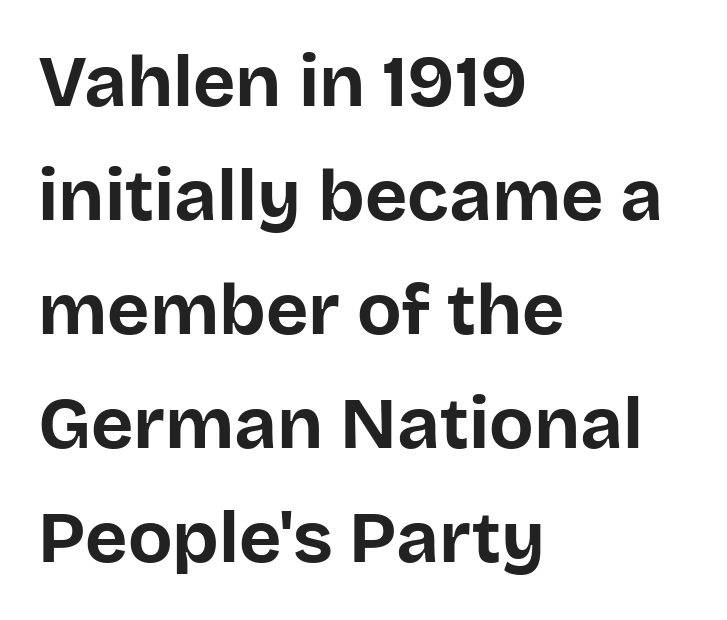
Q: Is the text bold? A: Yes.
Q: Is the text italic (slanted)? A: No, it is upright.
Q: Is the typeface a serif or a sans-serif typeface? A: Sans-serif.
Q: Is the text underlined? A: No.
Q: How is the paragraph aligned? A: Left-aligned.
Q: Is the spacing between letters normal or unusually wide? A: Normal.
Q: Is the spacing between lines tight, normal or loose? A: Normal.
Q: Width (condensed, normal, or wide)? A: Normal.
Q: Stroke contrast? A: Low.
Q: x-height? A: Large.
Q: Monospaced? A: No.
